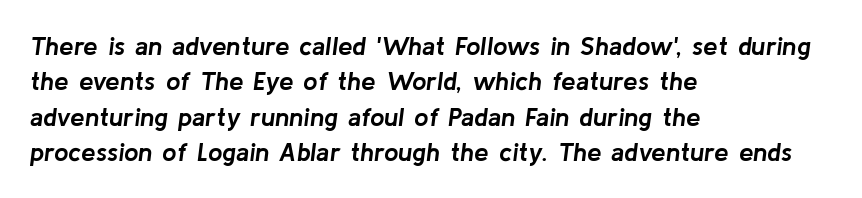
Honestly, the letter spacing is just normal — you wouldn't notice it. Line beginnings align vertically; line endings do not. In terms of posture, this sample is oblique. Typesetter's note: full bold, strokes at maximum text heaviness.
